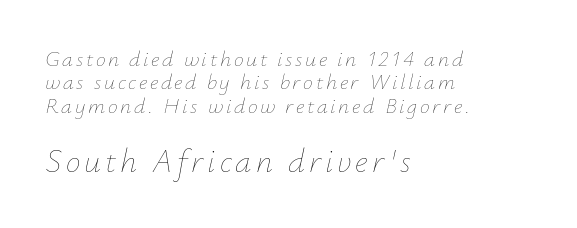
{"italic": "yes", "lean": "right", "slant_degrees": 12, "bold": "no", "weight": "thin", "width": "normal", "stroke_contrast": "low", "x_height": "small", "monospaced": "no", "underline": "no", "align": "left", "line_spacing": "tight", "line_spacing_ratio": 1.06, "larger_block": "second", "size_ratio": 1.5, "glyph_px": 33}
